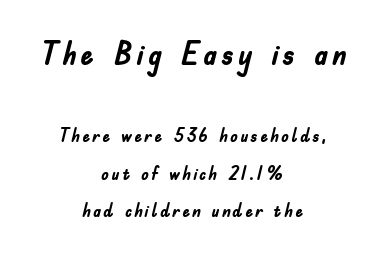
{"serif": "no", "bold": "yes", "weight": "semibold", "width": "condensed", "stroke_contrast": "low", "x_height": "small", "monospaced": "no", "underline": "no", "align": "center", "line_spacing": "loose", "line_spacing_ratio": 1.97, "larger_block": "first", "size_ratio": 1.74, "glyph_px": 33}
